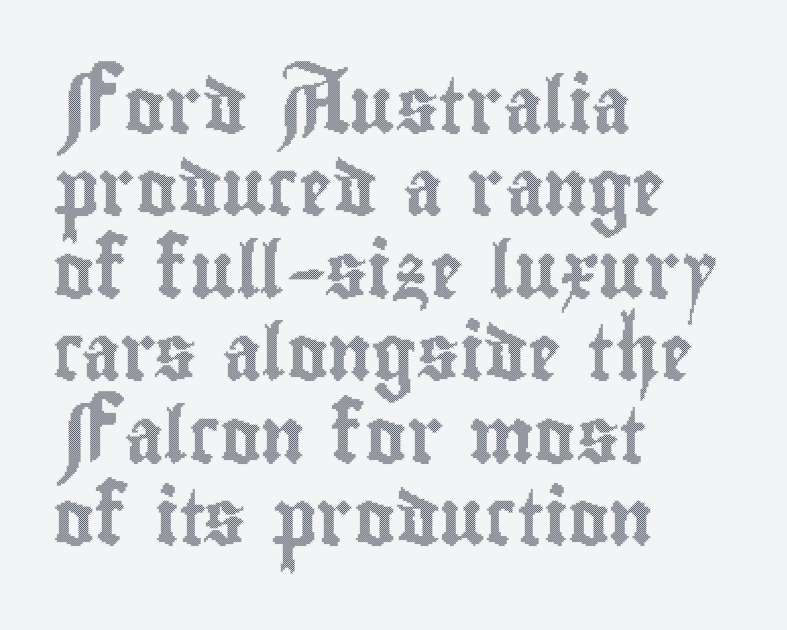
Q: Is the text italic (slanted)? A: No, it is upright.
Q: Is the text underlined? A: No.
Q: How is the paragraph aligned? A: Left-aligned.
Q: Is the spacing between letters normal or unusually wide? A: Normal.
Q: Is the spacing between lines tight, normal or loose? A: Normal.
Q: Width (condensed, normal, or wide)? A: Condensed.
Q: x-height? A: Small.
Q: Monospaced? A: No.
